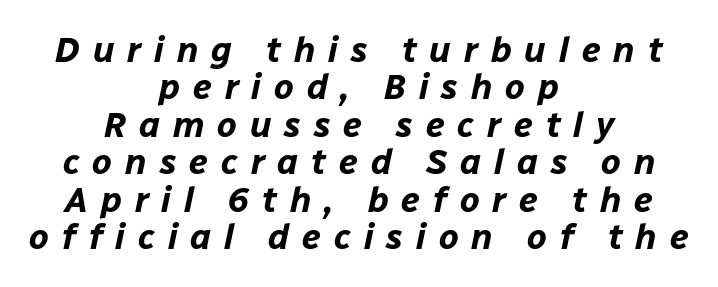
Beneath every word, the page is bare. In terms of leading, this rendering errs on the cramped side. The typesetter chose a symmetrical, centered arrangement here. Note the varied advance widths — an 'i' is clearly narrower than an 'm'. You could only call the tracking loose — the letters float apart.
